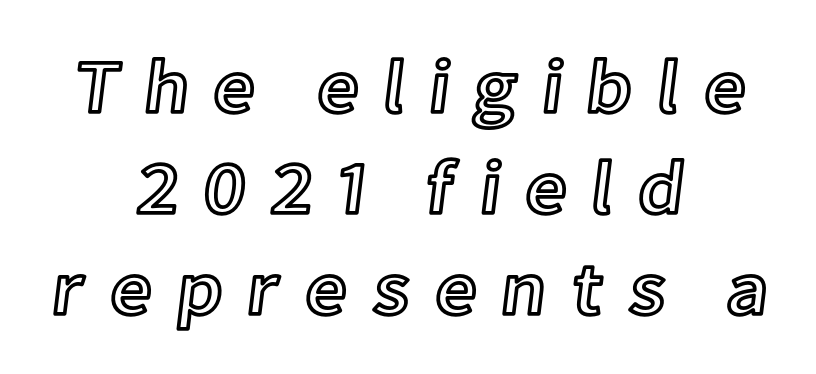
The image shows 75 px text type; set centered, normal line spacing (1.35x), unusually wide letter spacing (+0.31 em), not underlined; a medium x-height.
